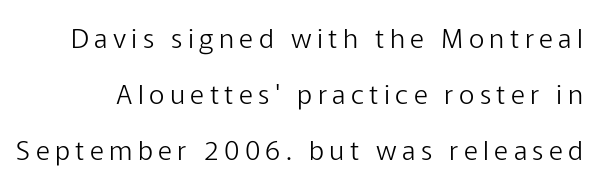
The image shows 27 px text type, upright; set loose line spacing (2.08x), unusually wide letter spacing (+0.2 em), not underlined.
